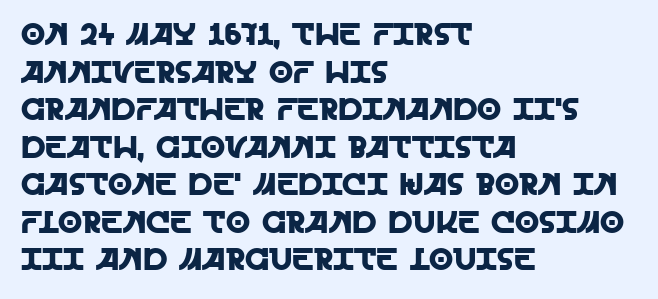
{"serif": "no", "italic": "no", "width": "normal", "x_height": "large", "monospaced": "no", "underline": "no", "align": "left", "line_spacing_ratio": 1.21, "letter_spacing": "normal", "letter_spacing_em": 0.0, "glyph_px": 31}
